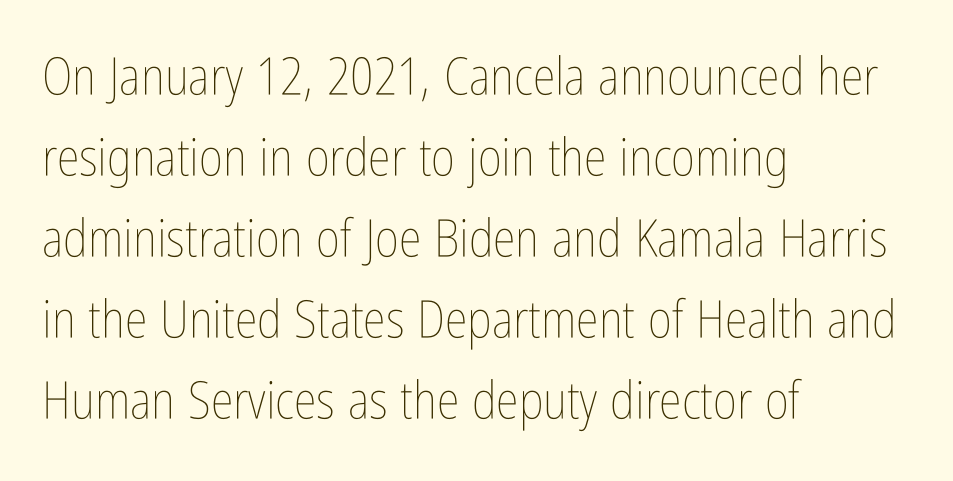
The image shows 52 px thin, condensed type, upright; set left-aligned, normal line spacing (1.56x), normal letter spacing, not underlined; low stroke contrast and a medium x-height.
